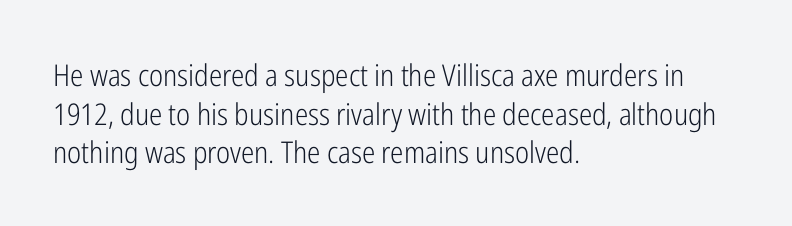
{"serif": "no", "italic": "no", "bold": "no", "weight": "light", "width": "condensed", "stroke_contrast": "low", "x_height": "medium", "monospaced": "no", "underline": "no", "align": "left", "line_spacing": "normal", "line_spacing_ratio": 1.29, "letter_spacing": "normal", "letter_spacing_em": 0.0, "glyph_px": 30}
